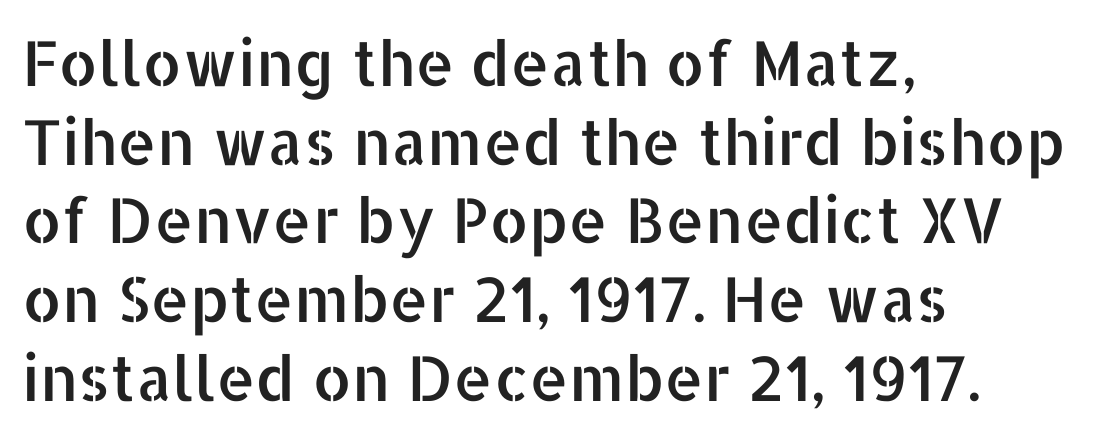
The image shows 62 px sans-serif type, upright; set left-aligned, normal line spacing (1.27x), normal letter spacing, not underlined; low stroke contrast and a medium x-height.
